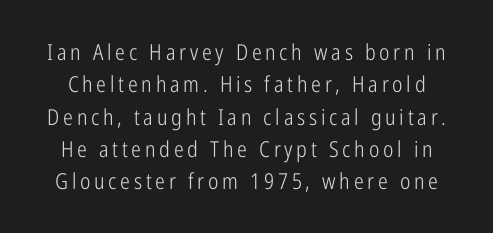
The image shows 22 px text type, upright; set normal line spacing (1.47x), not underlined.
